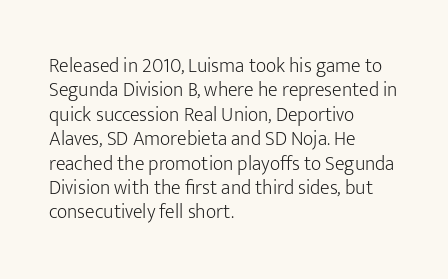
Q: Is the text bold? A: No.
Q: Is the text italic (slanted)? A: No, it is upright.
Q: Is the text underlined? A: No.
Q: How is the paragraph aligned? A: Left-aligned.
Q: Is the spacing between letters normal or unusually wide? A: Normal.
